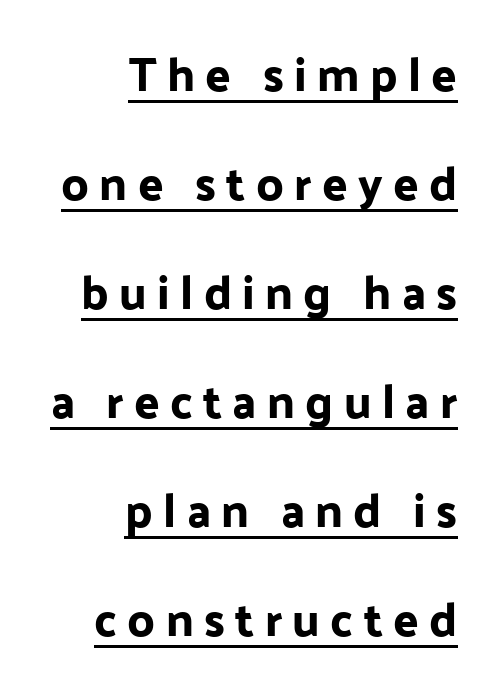
Students, observe the line beneath the letters — that is underlining. These lines are set flush right with a ragged left edge. You could not count columns in this text — the font is proportionally spaced. Every stem runs plumb, perpendicular to the baseline. Reading down the column, the eye jumps a long way to each next line.
